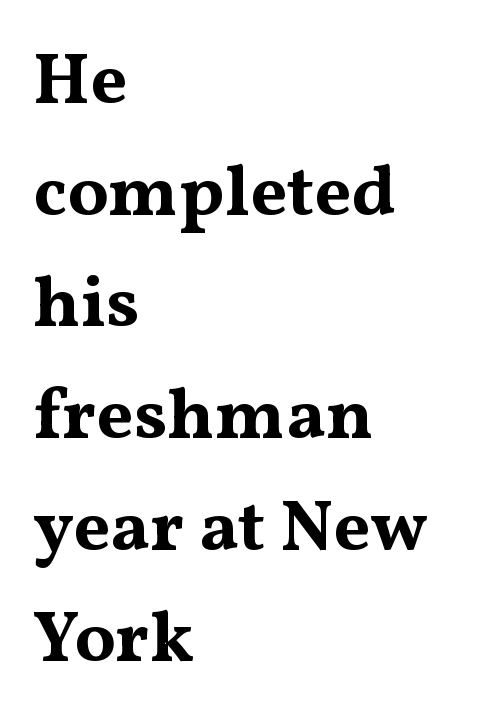
{"serif": "yes", "italic": "no", "bold": "yes", "weight": "bold", "width": "wide", "stroke_contrast": "medium", "x_height": "medium", "monospaced": "no", "underline": "no", "align": "left", "line_spacing": "normal", "line_spacing_ratio": 1.53, "letter_spacing": "normal", "letter_spacing_em": 0.0, "glyph_px": 73}
